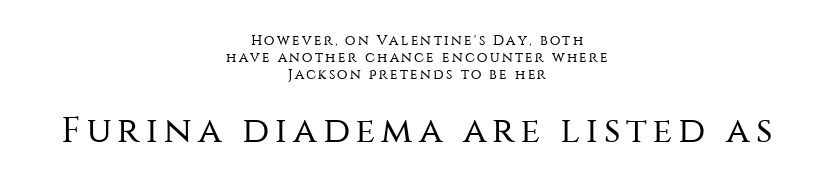
{"serif": "no", "italic": "no", "bold": "no", "weight": "regular", "width": "normal", "stroke_contrast": "medium", "x_height": "large", "monospaced": "no", "underline": "no", "align": "center", "line_spacing_ratio": 1.21, "larger_block": "second", "size_ratio": 2.57, "glyph_px": 36}
